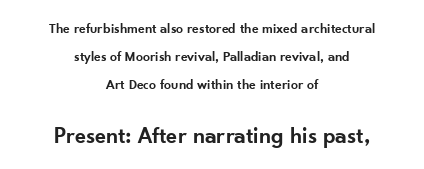
{"italic": "no", "bold": "semi", "underline": "no", "align": "center", "line_spacing": "loose", "line_spacing_ratio": 2.0, "letter_spacing": "normal", "letter_spacing_em": 0.0, "larger_block": "second", "size_ratio": 1.64, "glyph_px": 23}
